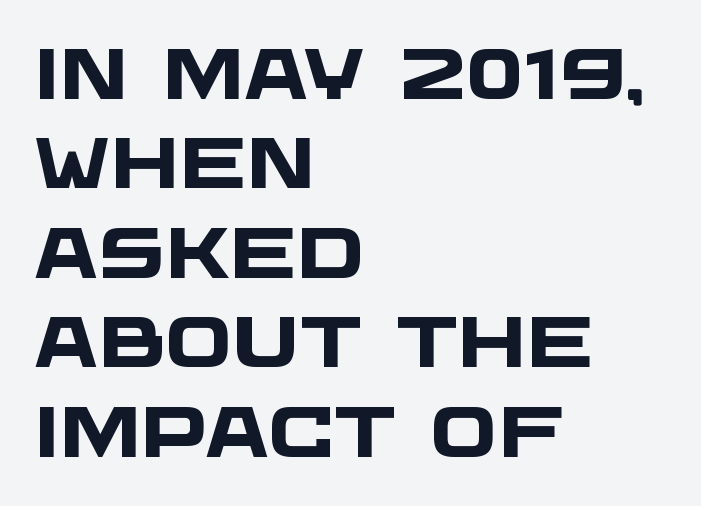
{"serif": "no", "bold": "yes", "weight": "heavy", "width": "wide", "stroke_contrast": "low", "x_height": "large", "monospaced": "no", "underline": "no", "align": "left", "line_spacing": "normal", "line_spacing_ratio": 1.26, "letter_spacing": "normal", "letter_spacing_em": 0.0, "glyph_px": 71}
